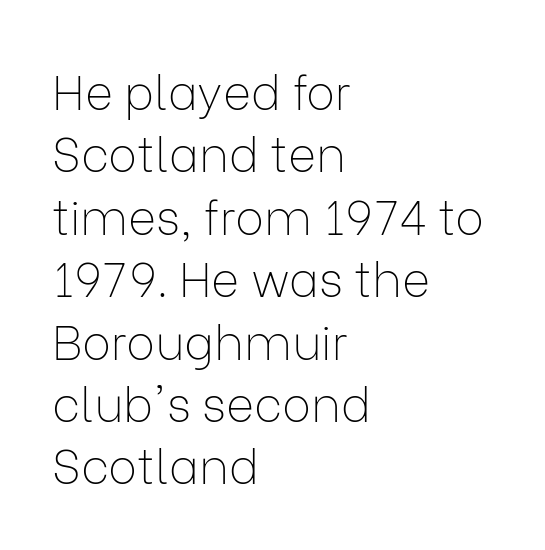
{"serif": "no", "italic": "no", "bold": "no", "weight": "thin", "width": "normal", "stroke_contrast": "low", "x_height": "medium", "monospaced": "no", "underline": "no", "align": "left", "line_spacing": "normal", "line_spacing_ratio": 1.3, "letter_spacing": "normal", "letter_spacing_em": 0.0, "glyph_px": 48}
